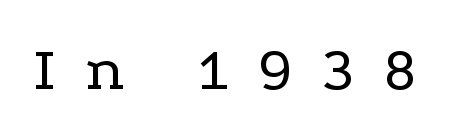
Note the varied advance widths — an 'i' is clearly narrower than an 'm'. Unbolded letterforms with no extra heft. Only glyphs here, with clear space below each row. The characters display serif detailing at their extremities. Short note: letters widely spaced. This sample uses an upright cut, with every glyph sitting square on the baseline.
